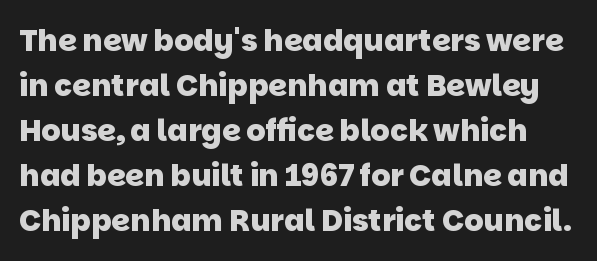
You could call the tracking neutral — neither tight nor loose. These lines are rendered in a variable-pitch font. Just letters on the line, the space beneath them empty. Are there feet on the stems? There aren't — it's a sans. Leading matches the norm, producing a regular column. Stroke thickness is high; the sample reads as a true bold.
